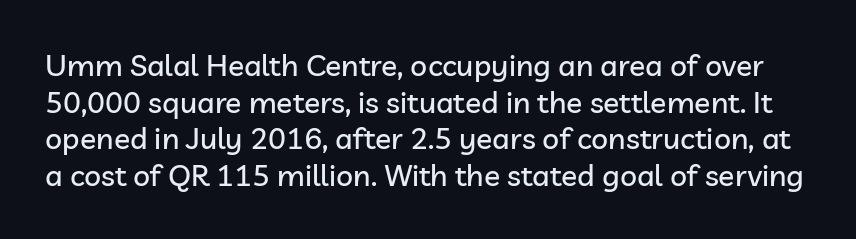
The image shows 30 px sans-serif type, upright; set line spacing 1.22x, normal letter spacing, not underlined; low stroke contrast and a medium x-height.
